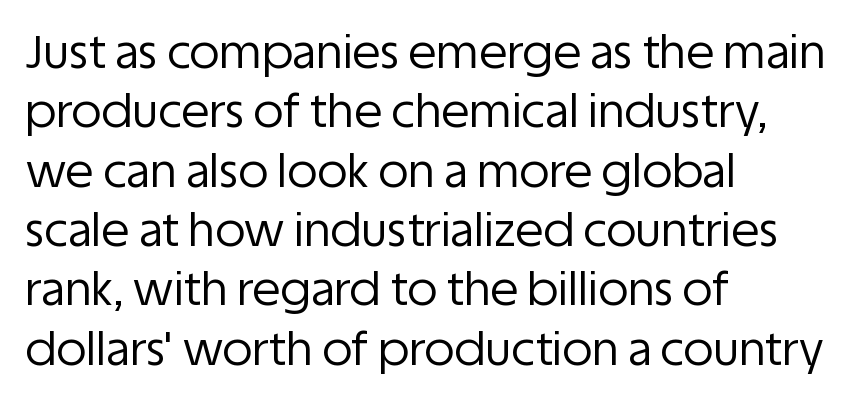
Characters follow at the spacing the type designer built in. Note: no serifs on the glyphs. Ordinary non-slanted type is in use. Weight: in the light-to-regular range. Leading matches the norm, producing a regular column. Casual observation: everything's shoved over to the left.
